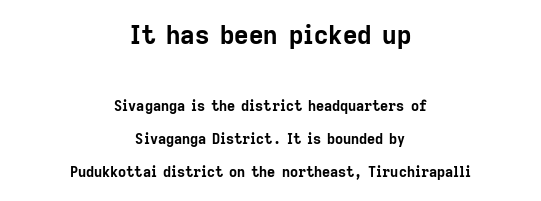
Q: Is the text bold? A: Yes.
Q: Is the text italic (slanted)? A: No, it is upright.
Q: Is the text underlined? A: No.
Q: How is the paragraph aligned? A: Centered.
Q: Is the spacing between letters normal or unusually wide? A: Normal.
Q: Is the spacing between lines tight, normal or loose? A: Loose.
Q: Which block of text is set in a larger size, the first (top) or the second (bottom)? A: The first (top) one.
